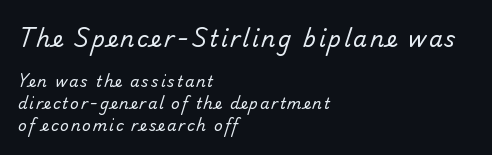
Casual observation: everything's shoved over to the left. Students, observe: this is what conventionally led text looks like. Block one is the big one; block two sits smaller underneath. The typesetting does not lean heavy: it is not bold. Underlining? Definitely not there.
